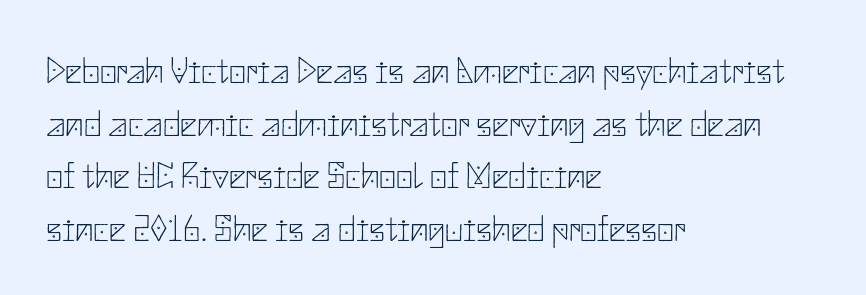
The image shows 37 px thin sans-serif type, upright; set left-aligned, normal line spacing (1.42x), normal letter spacing, not underlined; low stroke contrast and a small x-height.
